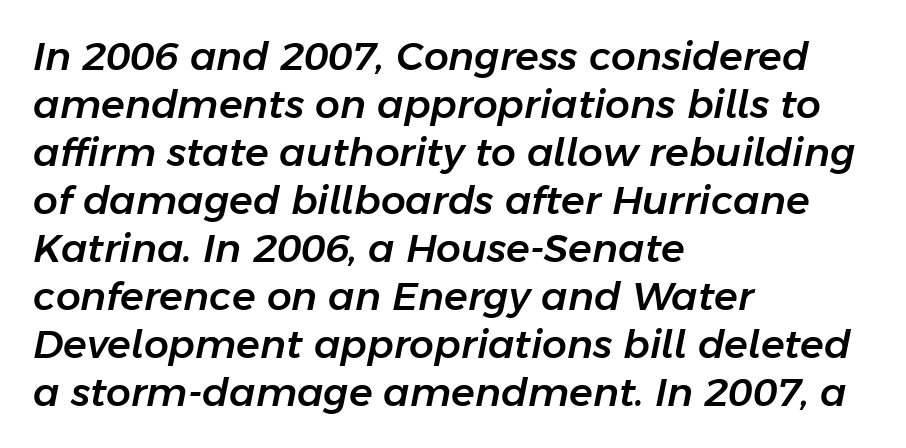
Q: Is the text italic (slanted)? A: Yes, it leans right by about 11 degrees.
Q: Is the text underlined? A: No.
Q: How is the paragraph aligned? A: Left-aligned.
Q: Is the spacing between letters normal or unusually wide? A: Normal.
Q: Width (condensed, normal, or wide)? A: Normal.
Q: Stroke contrast? A: Low.
Q: x-height? A: Medium.
Q: Monospaced? A: No.
